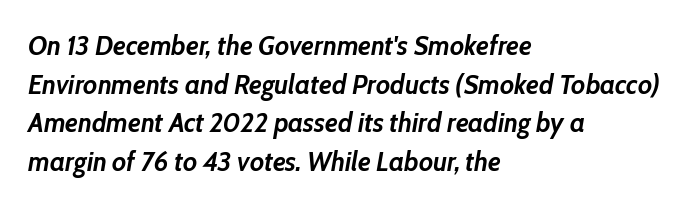
The image shows 27 px bold type, italic (leaning right); set left-aligned, normal line spacing (1.43x), normal letter spacing, not underlined.
